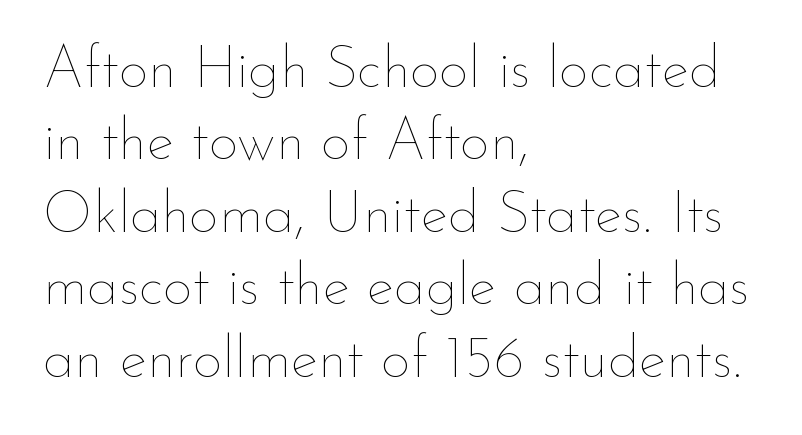
Q: Is the text bold? A: No.
Q: Is the text italic (slanted)? A: No, it is upright.
Q: Is the text underlined? A: No.
Q: How is the paragraph aligned? A: Left-aligned.
Q: Is the spacing between letters normal or unusually wide? A: Normal.
Q: Is the spacing between lines tight, normal or loose? A: Normal.
Q: Width (condensed, normal, or wide)? A: Normal.
Q: Stroke contrast? A: Low.
Q: x-height? A: Small.
Q: Monospaced? A: No.
